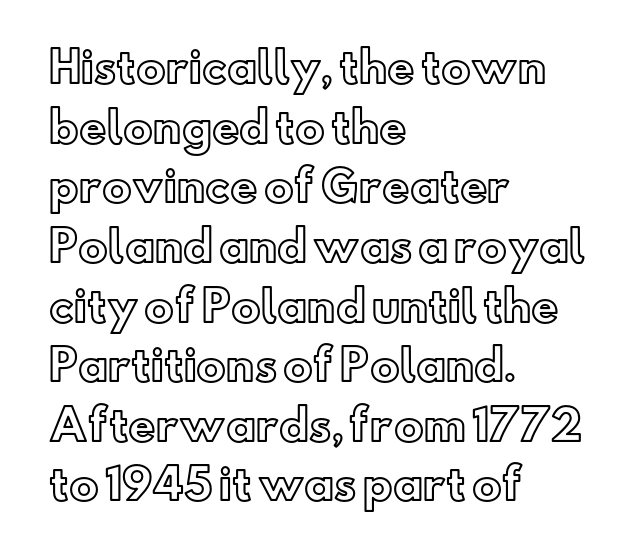
In terms of leading, this rendering sits right in the middle. The rendering anchors every line to the left-hand side. Quick note: underline off. You can tell it's not italic because the verticals are truly vertical.
